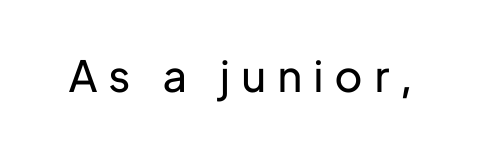
{"serif": "no", "italic": "no", "bold": "no", "weight": "regular", "width": "normal", "stroke_contrast": "low", "x_height": "medium", "monospaced": "no", "underline": "no", "letter_spacing": "wide", "letter_spacing_em": 0.29, "glyph_px": 43}
